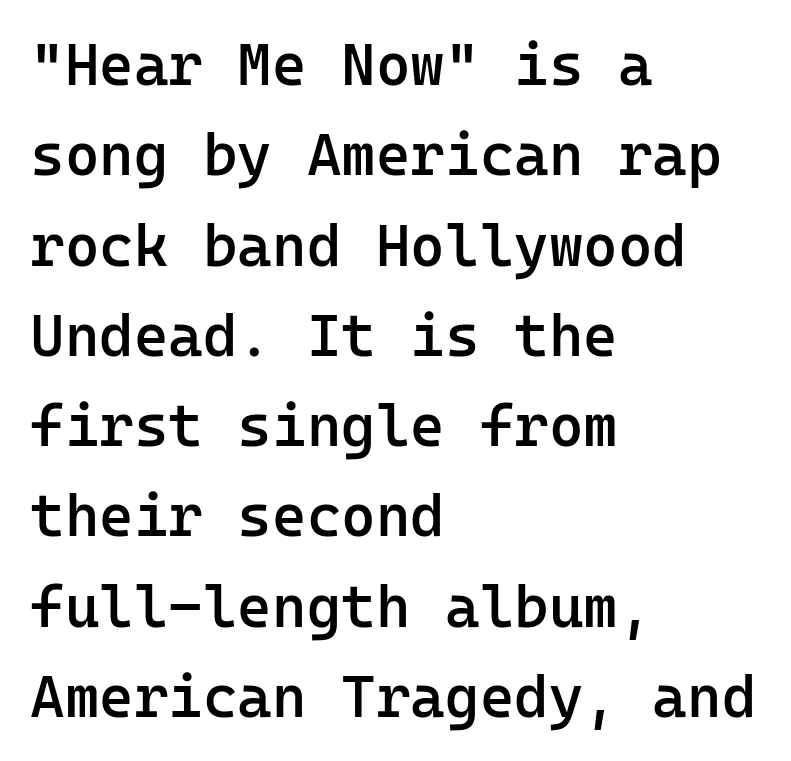
This is the regular roman posture of the typeface. A classic flush-left, rag-right setting is used for this passage. Baseline-to-baseline distance is the conventional proportion of letter height. The glyphs in this specimen are sans serif.
